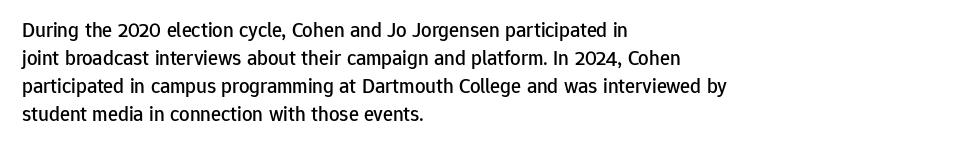
If you measured baseline to baseline, you'd find a middling distance. Descenders are the only things crossing below the line. The lines in this sample share a left origin and differ only in where they stop. Letter spacing: default. Quick note: not italic, upright.
